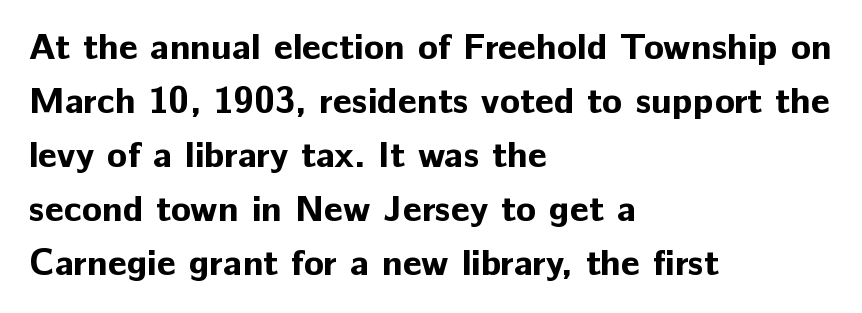
Horizontally, the lines are justified to the leading edge only. Descender tails drop into unmarked territory. Tall strokes in this sample are plumb rather than angled. Proportional: the letters do not fall into vertical columns. The leading is moderate, giving the passage an even texture.
